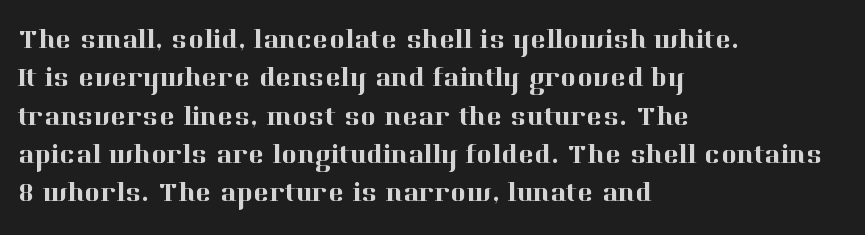
{"italic": "no", "underline": "no", "align": "left", "line_spacing": "normal", "line_spacing_ratio": 1.42, "letter_spacing": "normal", "letter_spacing_em": 0.0, "glyph_px": 27}
